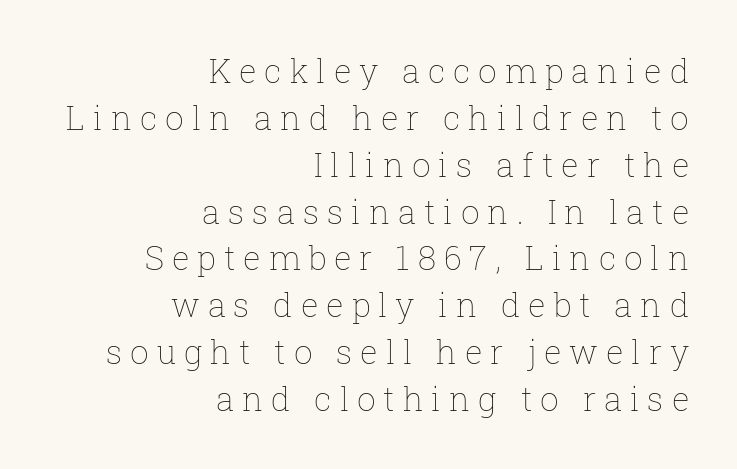
Q: Is the text bold? A: No.
Q: Is the text italic (slanted)? A: No, it is upright.
Q: Is the text underlined? A: No.
Q: How is the paragraph aligned? A: Right-aligned.
Q: Is the spacing between letters normal or unusually wide? A: Unusually wide.
Q: Is the spacing between lines tight, normal or loose? A: Normal.
Q: Width (condensed, normal, or wide)? A: Normal.
Q: Stroke contrast? A: Low.
Q: x-height? A: Medium.
Q: Monospaced? A: No.
